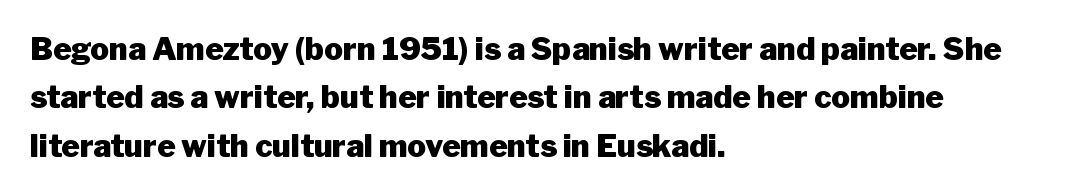
This rendering employs a face without finishing strokes, i.e., a sans-serif. Honestly, the letter spacing is just normal — you wouldn't notice it. Students, this is bold: see how much ink each stroke carries. You can tell it's not italic because the verticals are truly vertical. In CSS terms this would be text-align: left.
